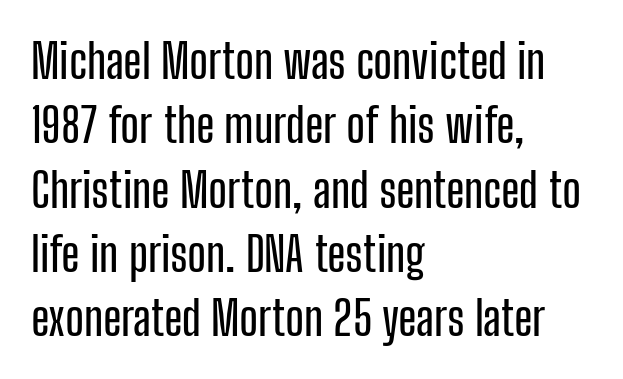
The image shows 48 px condensed sans-serif type, upright; set left-aligned, normal line spacing (1.34x), normal letter spacing, not underlined; low stroke contrast and a medium x-height.
